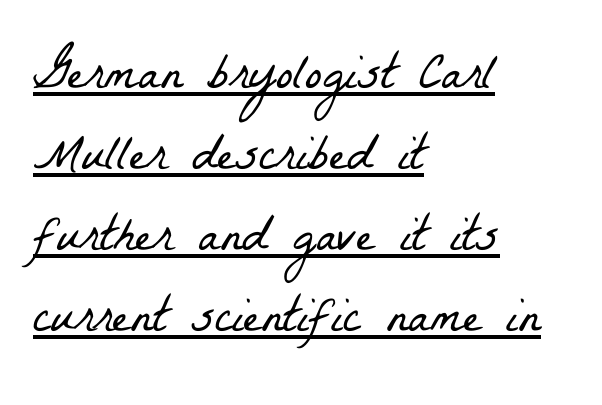
Caption: face not bold, strokes unweighted. In terms of letterspacing, this is plain default setting. Layout note: lines flush left. These lines are composed in type with serifs. Notice how descenders clear the ascenders below comfortably — that's standard leading. The rendering uses natural spacing where letterforms have individual widths.
